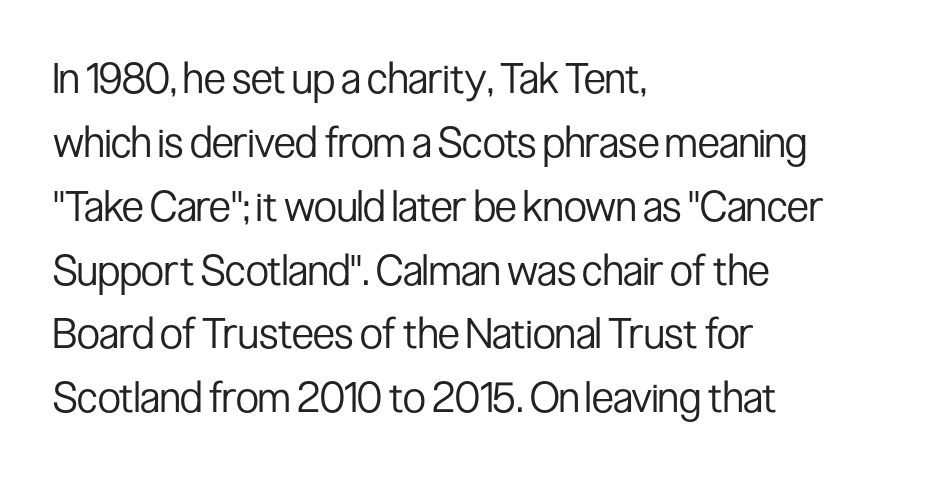
What's the leading like? Ordinary, nothing unusual. Left-aligned paragraph, ragged on the right. The letters sit at their default tracking, neither squeezed nor spread. The face used here is proportionally spaced, like ordinary book or web type.
